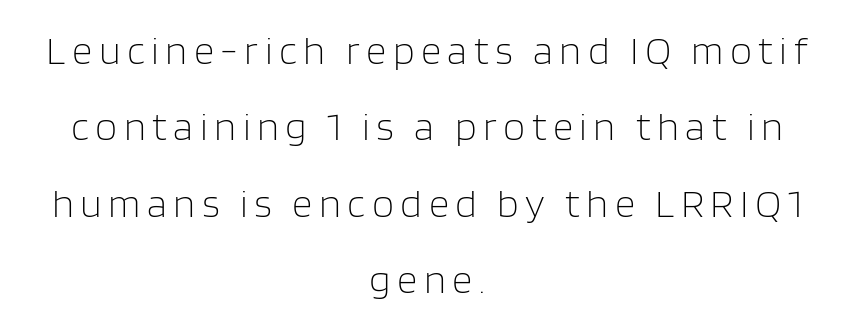
{"serif": "no", "italic": "no", "bold": "no", "weight": "light", "width": "normal", "stroke_contrast": "low", "x_height": "large", "monospaced": "no", "underline": "no", "align": "center", "line_spacing": "loose", "line_spacing_ratio": 1.91, "glyph_px": 40}
